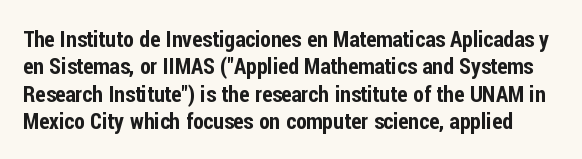
There is no visible air inserted between adjacent glyphs. Clear beneath every line of the passage. In terms of posture, this sample is upright.
